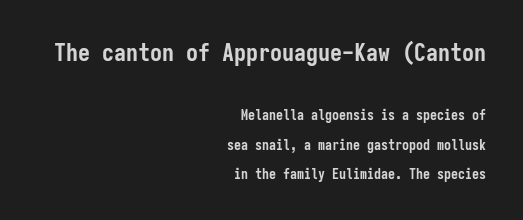
{"italic": "no", "bold": "yes", "underline": "no", "align": "right", "line_spacing": "loose", "line_spacing_ratio": 2.09, "letter_spacing": "normal", "letter_spacing_em": 0.0, "larger_block": "first", "size_ratio": 1.71, "glyph_px": 24}
